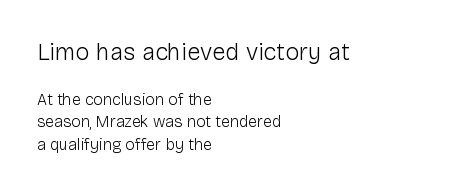
The image shows 24 px text type, upright; set left-aligned, normal line spacing (1.4x), normal letter spacing, not underlined; the first (top) block is 1.5x larger.
